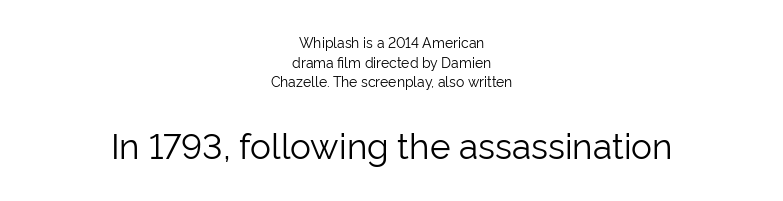
The letterforms sit shoulder to shoulder at normal distance. Reading down the block, each line starts at a different indent, mirrored at its end. Style check: upright. Observe the absence of serifs on each vertical stroke in this sample.
